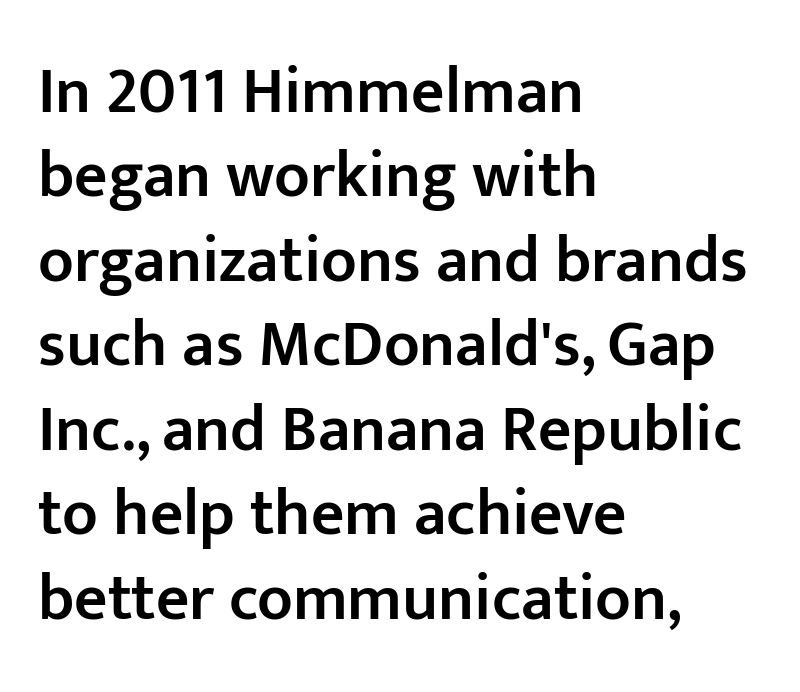
Note the varied advance widths — an 'i' is clearly narrower than an 'm'. You could call the tracking neutral — neither tight nor loose. Check where the strokes stop: nothing finishes them off — pure sans. These words are printed semibold, heavier than regular yet not bold. Descenders are the only things crossing below the line.
